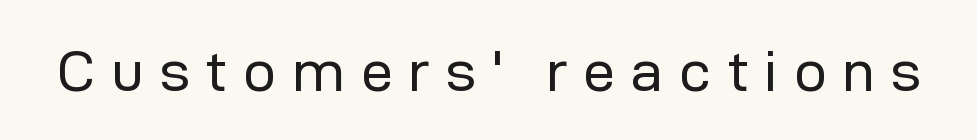
{"serif": "no", "italic": "no", "bold": "no", "weight": "regular", "width": "normal", "stroke_contrast": "low", "x_height": "medium", "monospaced": "no", "underline": "no", "letter_spacing": "wide", "letter_spacing_em": 0.27, "glyph_px": 58}
